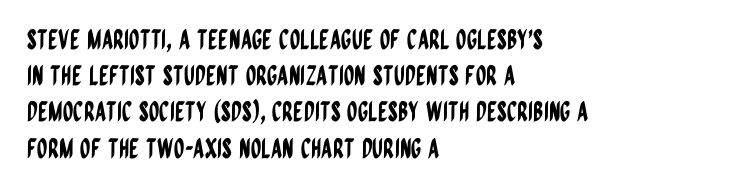
{"italic": "no", "underline": "no", "align": "left", "line_spacing": "normal", "line_spacing_ratio": 1.34, "letter_spacing": "normal", "letter_spacing_em": 0.0, "glyph_px": 27}
